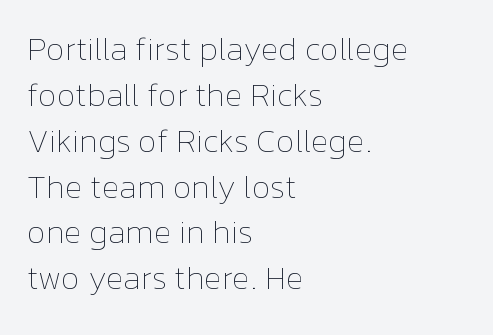
The image shows 33 px thin type, upright; set left-aligned, normal line spacing (1.39x), normal letter spacing, not underlined; low stroke contrast and a medium x-height.
